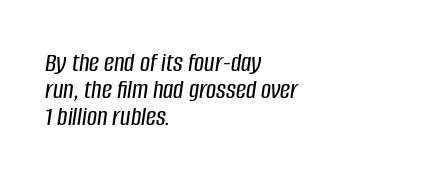
{"italic": "yes", "lean": "right", "slant_degrees": 8, "width": "condensed", "stroke_contrast": "low", "x_height": "large", "monospaced": "no", "underline": "no", "align": "left", "line_spacing": "tight", "line_spacing_ratio": 0.97, "letter_spacing": "normal", "letter_spacing_em": 0.0, "glyph_px": 28}
